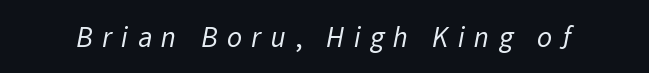
The image shows 29 px regular-weight sans-serif type; set unusually wide letter spacing (+0.32 em), not underlined; low stroke contrast and a medium x-height.
